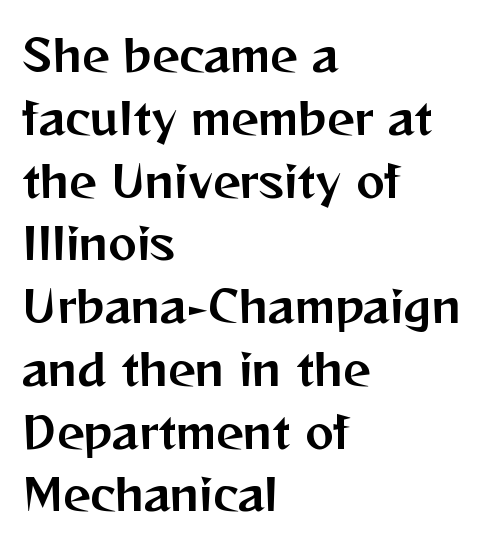
{"serif": "no", "italic": "no", "width": "normal", "stroke_contrast": "medium", "x_height": "medium", "monospaced": "no", "underline": "no", "align": "left", "line_spacing": "normal", "line_spacing_ratio": 1.46, "letter_spacing": "normal", "letter_spacing_em": 0.0, "glyph_px": 43}
